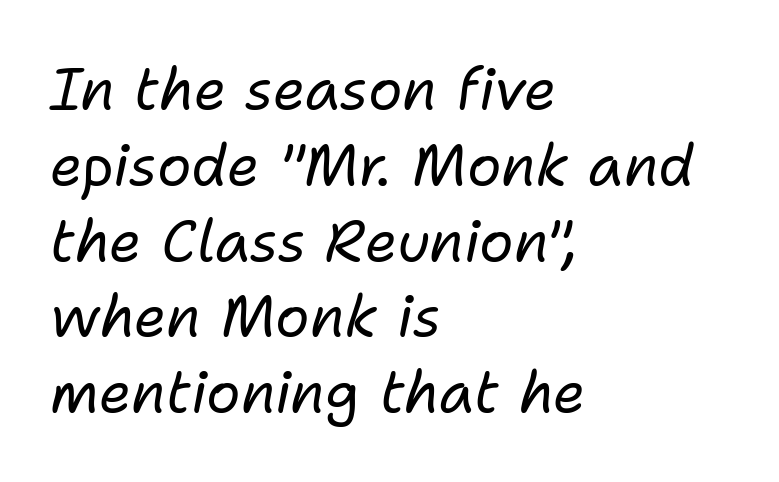
Q: Is the text bold? A: No.
Q: Is the text italic (slanted)? A: Yes, it leans right by about 11 degrees.
Q: Is the text underlined? A: No.
Q: How is the paragraph aligned? A: Left-aligned.
Q: Is the spacing between letters normal or unusually wide? A: Normal.
Q: Is the spacing between lines tight, normal or loose? A: Normal.
Q: Width (condensed, normal, or wide)? A: Normal.
Q: Stroke contrast? A: Low.
Q: x-height? A: Medium.
Q: Monospaced? A: No.
